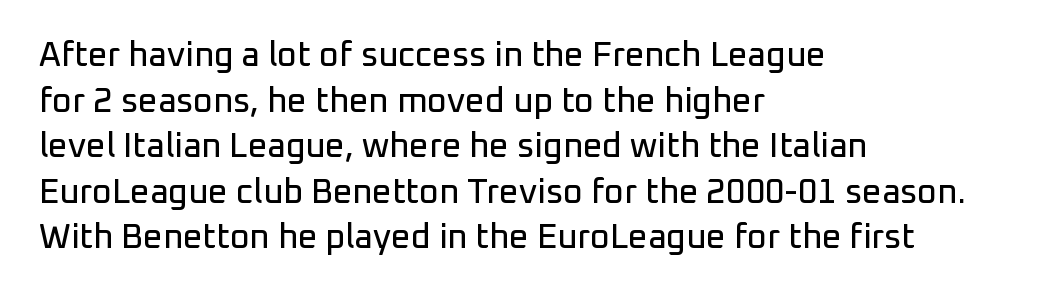
Q: Is the text italic (slanted)? A: No, it is upright.
Q: Is the typeface a serif or a sans-serif typeface? A: Sans-serif.
Q: Is the text underlined? A: No.
Q: How is the paragraph aligned? A: Left-aligned.
Q: Is the spacing between letters normal or unusually wide? A: Normal.
Q: Is the spacing between lines tight, normal or loose? A: Normal.
Q: Width (condensed, normal, or wide)? A: Normal.
Q: Stroke contrast? A: Low.
Q: x-height? A: Medium.
Q: Monospaced? A: No.
